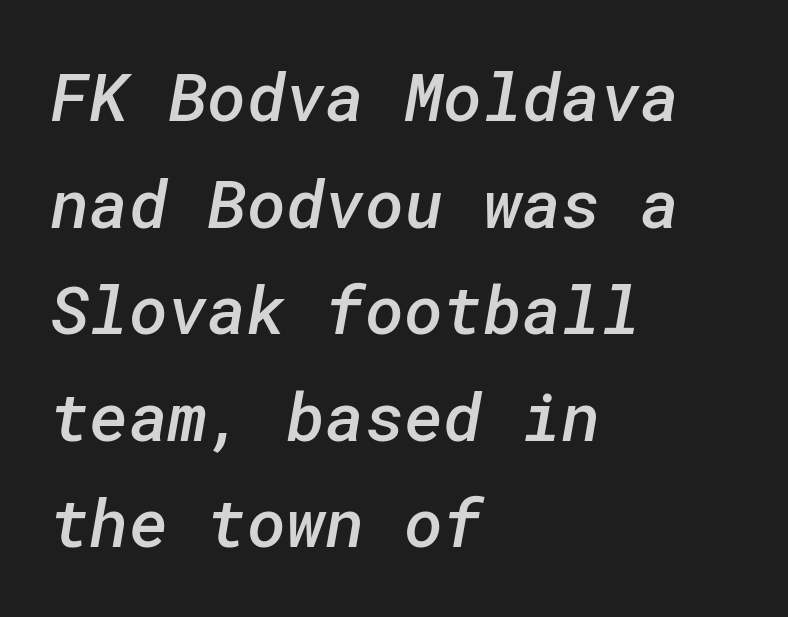
The vertical gap from one line to the next is medium. Nobody touched the tracking dial on this one. Each letter's strokes conclude bluntly, with no projecting serifs. No word sits above an underline. On the weight axis this lands at semibold, roughly 600. A classic flush-left, rag-right setting is used for this passage.
